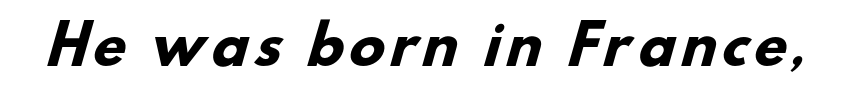
Descenders are the only things crossing below the line. Strong, thick strokes mark this as bold type. Are there feet on the stems? There aren't — it's a sans. Is this a fixed-width face? No — the glyphs have proportional, varying widths.
